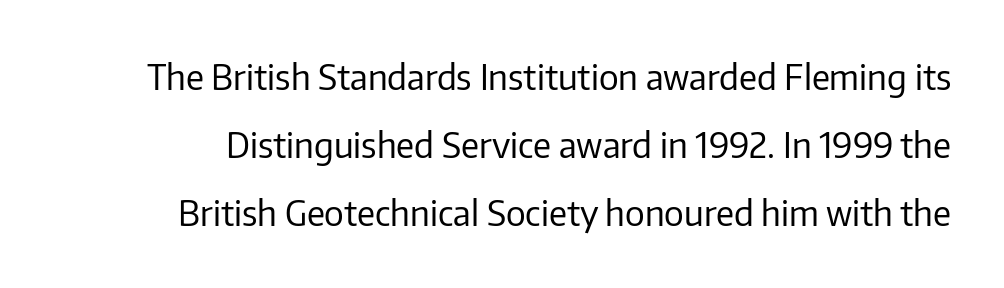
Q: Is the text bold? A: No.
Q: Is the text italic (slanted)? A: No, it is upright.
Q: Is the typeface a serif or a sans-serif typeface? A: Sans-serif.
Q: Is the text underlined? A: No.
Q: Is the spacing between letters normal or unusually wide? A: Normal.
Q: Is the spacing between lines tight, normal or loose? A: Loose.
Q: Width (condensed, normal, or wide)? A: Normal.
Q: Stroke contrast? A: Low.
Q: x-height? A: Medium.
Q: Monospaced? A: No.
